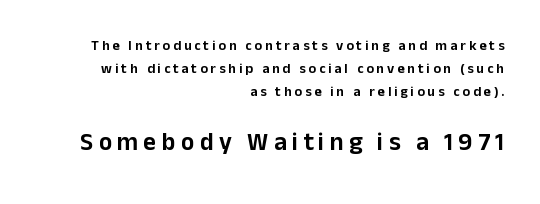
Q: Is the text italic (slanted)? A: No, it is upright.
Q: Is the text underlined? A: No.
Q: How is the paragraph aligned? A: Right-aligned.
Q: Is the spacing between letters normal or unusually wide? A: Unusually wide.
Q: Is the spacing between lines tight, normal or loose? A: Normal.
Q: Which block of text is set in a larger size, the first (top) or the second (bottom)? A: The second (bottom) one.
